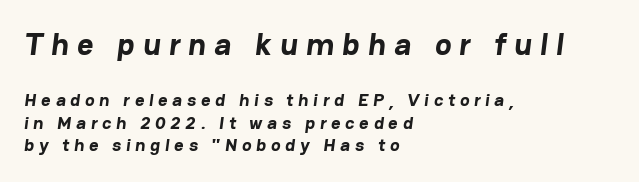
The characters look thick and weighty, a clear bold. Does the leading feel generous? No, just average. Grotesque or geometric, the face here clearly has no serifs. Here the first block reads like a headline and the second like body copy. The baseline area is clear.
